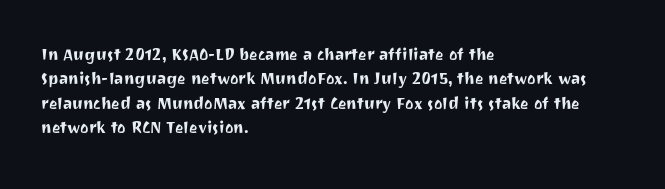
Look at the tracking — it's just the regular setting, nothing added. Horizontal alignment here is leftward, the default for most running prose. Clear beneath every line of the passage. Unlike italic type, these characters show no tilt at all.
